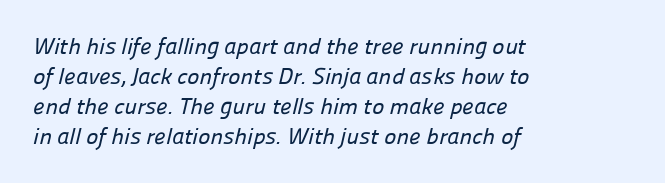
Q: Is the text underlined? A: No.
Q: How is the paragraph aligned? A: Left-aligned.
Q: Is the spacing between letters normal or unusually wide? A: Normal.
Q: Is the spacing between lines tight, normal or loose? A: Normal.
